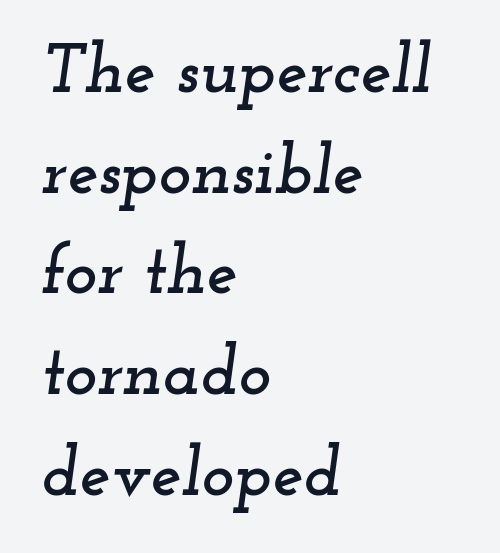
{"serif": "yes", "italic": "yes", "lean": "right", "slant_degrees": 12, "width": "wide", "stroke_contrast": "low", "x_height": "small", "monospaced": "no", "underline": "no", "align": "left", "line_spacing": "normal", "line_spacing_ratio": 1.46, "letter_spacing": "normal", "letter_spacing_em": 0.0, "glyph_px": 69}
